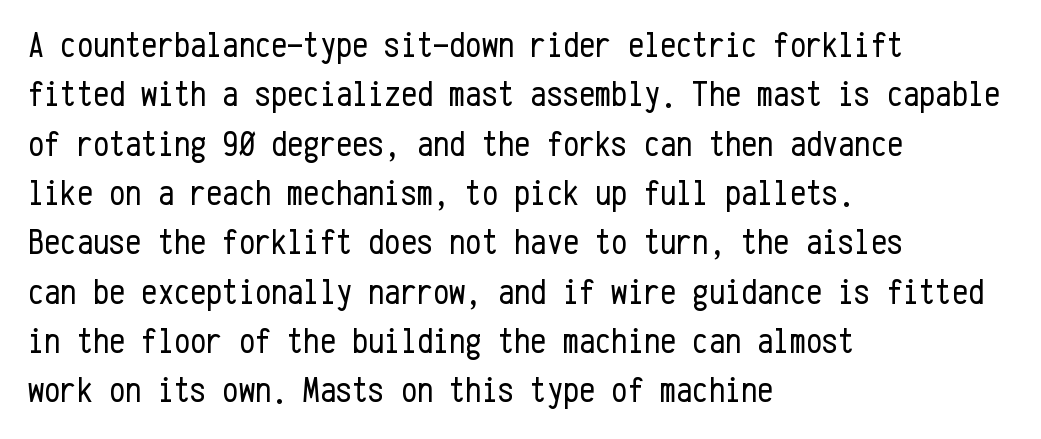
The image shows 36 px regular-weight, condensed sans-serif type, upright, monospaced; set left-aligned, normal line spacing (1.37x), normal letter spacing, not underlined; low stroke contrast and a medium x-height.
